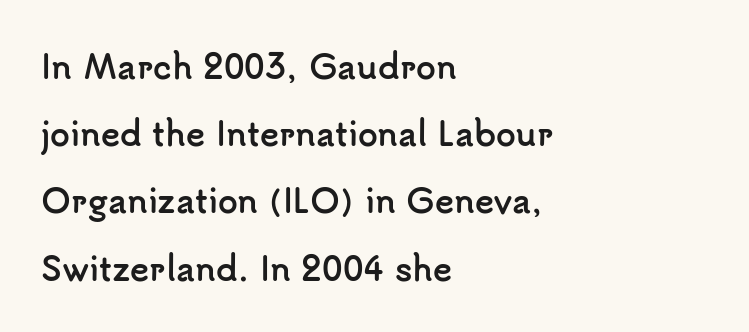
Q: Is the text bold? A: Yes.
Q: Is the text italic (slanted)? A: No, it is upright.
Q: Is the typeface a serif or a sans-serif typeface? A: Sans-serif.
Q: Is the text underlined? A: No.
Q: How is the paragraph aligned? A: Left-aligned.
Q: Is the spacing between letters normal or unusually wide? A: Normal.
Q: Is the spacing between lines tight, normal or loose? A: Loose.
Q: Width (condensed, normal, or wide)? A: Normal.
Q: Stroke contrast? A: Low.
Q: x-height? A: Small.
Q: Monospaced? A: No.
